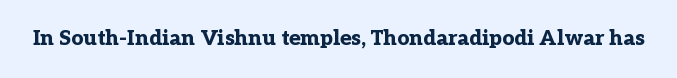
Q: Is the text bold? A: Yes.
Q: Is the text italic (slanted)? A: No, it is upright.
Q: Is the text underlined? A: No.
Q: Is the spacing between letters normal or unusually wide? A: Normal.
